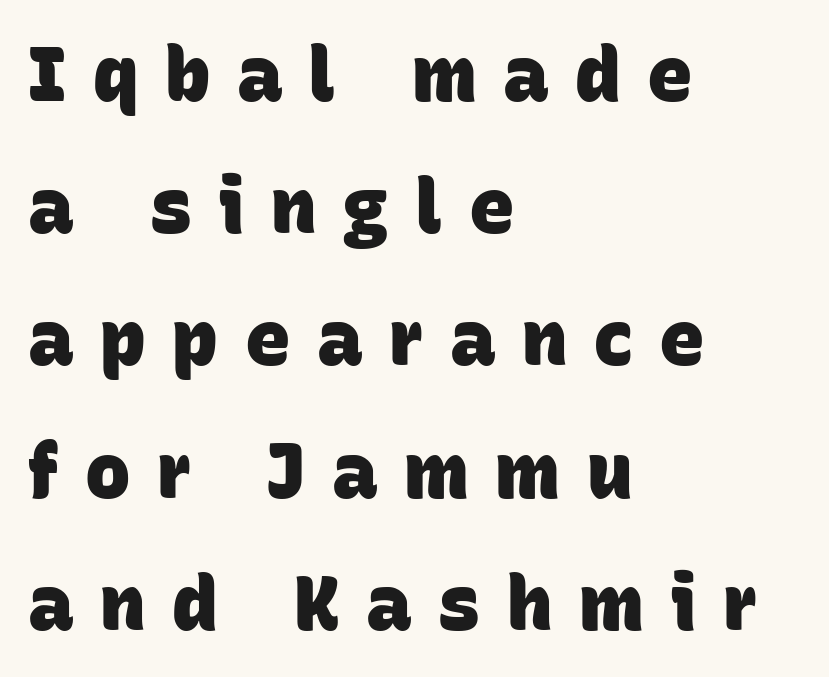
Q: Is the text bold? A: Yes.
Q: Is the typeface a serif or a sans-serif typeface? A: Sans-serif.
Q: Is the text underlined? A: No.
Q: How is the paragraph aligned? A: Left-aligned.
Q: Is the spacing between letters normal or unusually wide? A: Unusually wide.
Q: Width (condensed, normal, or wide)? A: Normal.
Q: Stroke contrast? A: Low.
Q: x-height? A: Large.
Q: Monospaced? A: No.
